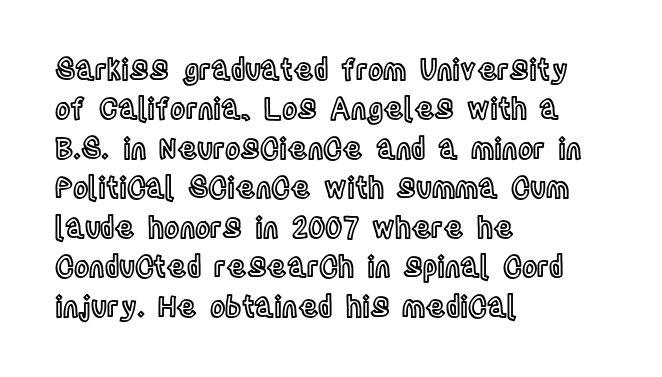
Clear beneath every line of the passage. The rag falls on the right side of this text block. Varying glyph widths throughout — classic text-font behaviour. The type sits square on the baseline with zero lean. Regular leading.
